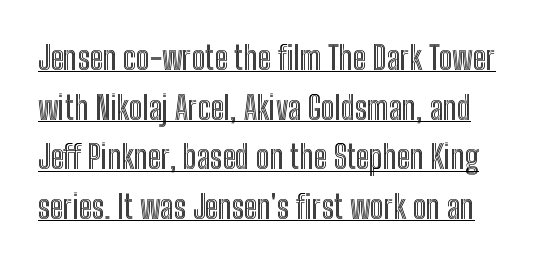
The image shows 32 px condensed type, upright; set normal line spacing (1.55x), normal letter spacing, underlined; a medium x-height.
